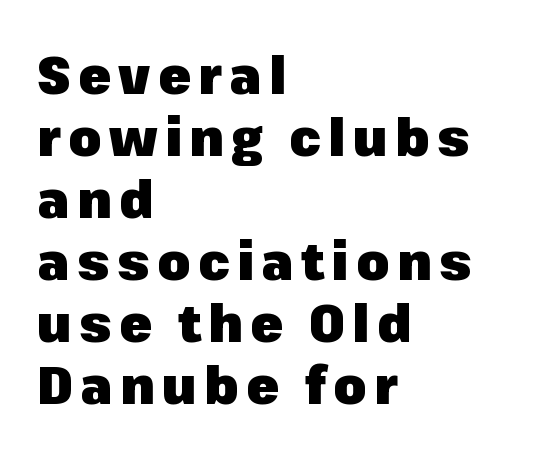
Italic? Not at all — the glyphs are vertical. The zone under the glyphs is completely vacant. Serifs: no, the terminals of the letterforms are clean. The ragged edge is on the right, which tells us the setting is flush left. Each letter keeps its own natural width here, so spacing adapts to shape.
